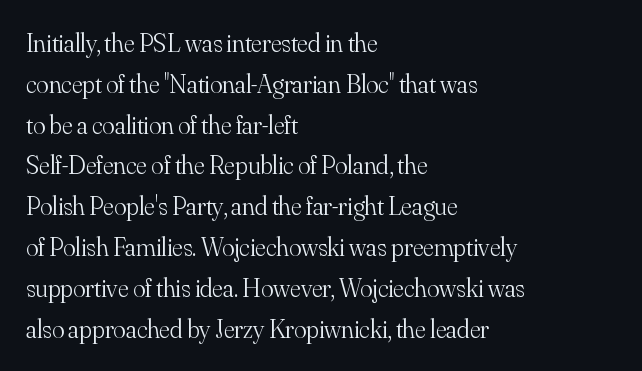
Q: Is the text bold? A: No.
Q: Is the text italic (slanted)? A: No, it is upright.
Q: Is the text underlined? A: No.
Q: How is the paragraph aligned? A: Left-aligned.
Q: Is the spacing between letters normal or unusually wide? A: Normal.
Q: Is the spacing between lines tight, normal or loose? A: Normal.
